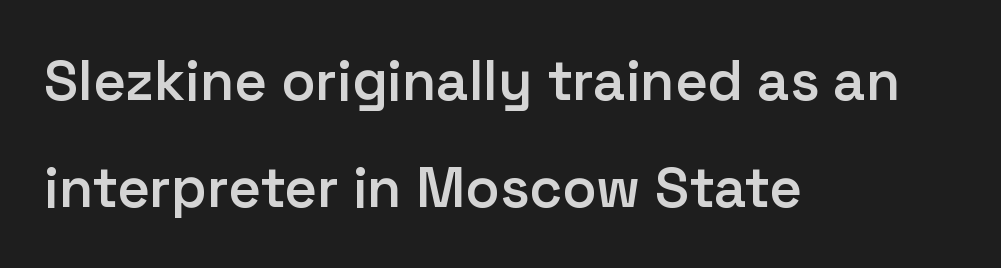
The image shows 56 px semibold sans-serif type, upright; set left-aligned, loose line spacing (1.91x), normal letter spacing, not underlined; low stroke contrast and a medium x-height.
